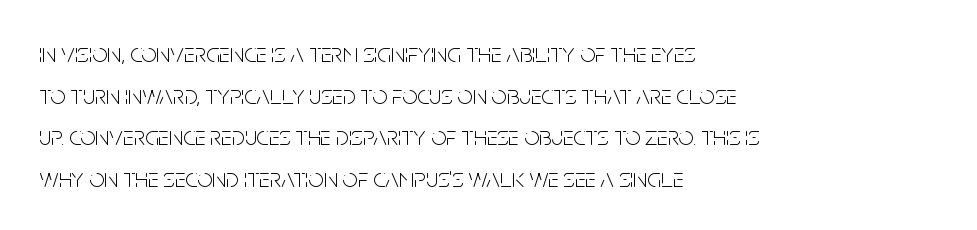
{"italic": "no", "bold": "no", "underline": "no", "align": "left", "line_spacing": "normal", "line_spacing_ratio": 1.54, "letter_spacing": "normal", "letter_spacing_em": 0.0, "glyph_px": 27}
